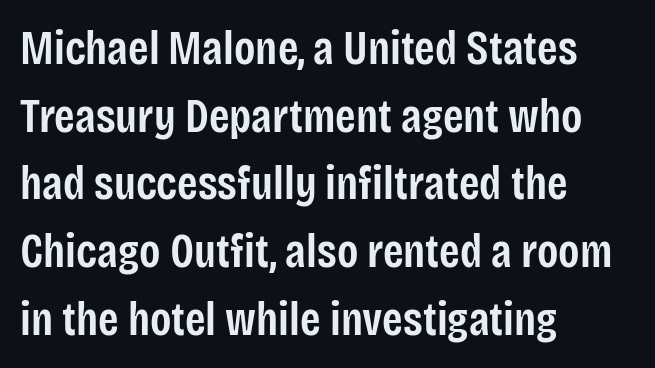
Q: Is the text bold? A: Semi-bold.
Q: Is the text italic (slanted)? A: No, it is upright.
Q: Is the typeface a serif or a sans-serif typeface? A: Sans-serif.
Q: Is the text underlined? A: No.
Q: How is the paragraph aligned? A: Left-aligned.
Q: Is the spacing between letters normal or unusually wide? A: Normal.
Q: Is the spacing between lines tight, normal or loose? A: Normal.
Q: Width (condensed, normal, or wide)? A: Condensed.
Q: Stroke contrast? A: Low.
Q: x-height? A: Large.
Q: Monospaced? A: No.
